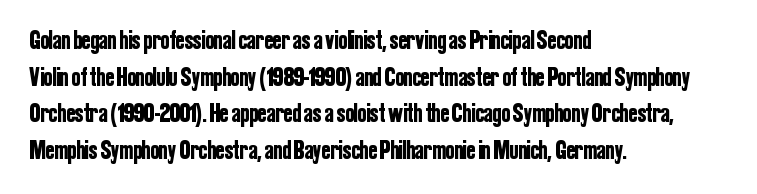
Q: Is the text italic (slanted)? A: No, it is upright.
Q: Is the text underlined? A: No.
Q: How is the paragraph aligned? A: Left-aligned.
Q: Is the spacing between letters normal or unusually wide? A: Normal.
Q: Is the spacing between lines tight, normal or loose? A: Normal.
